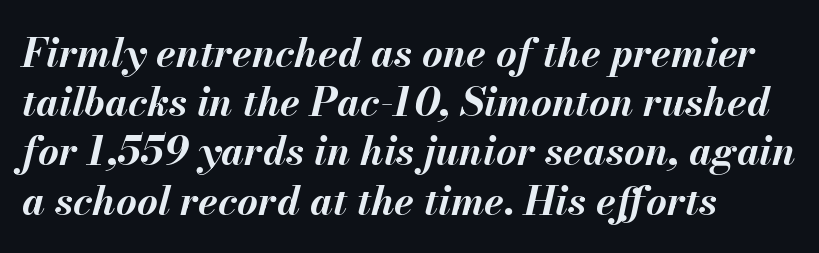
The face used here is proportionally spaced, like ordinary book or web type. Plain, unruled lines of type. Words appear dense and cohesive because spacing is normal. Reading down the block, your eye returns to a fixed left position each line. This sample uses an oblique cut, with every glyph tilted off the vertical. Compared with an ordinary text face, these strokes are far heavier — a full bold.
